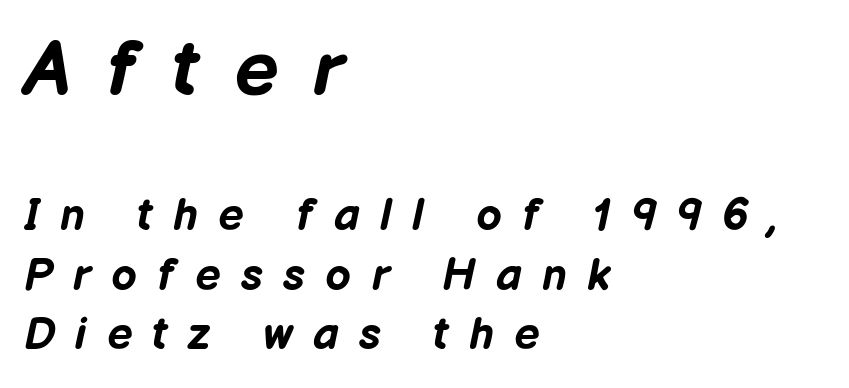
The image shows 78 px bold type, italic (leaning right); set left-aligned, normal line spacing (1.32x), unusually wide letter spacing (+0.45 em), not underlined; the first (top) block is 1.73x larger; low stroke contrast and a medium x-height.
